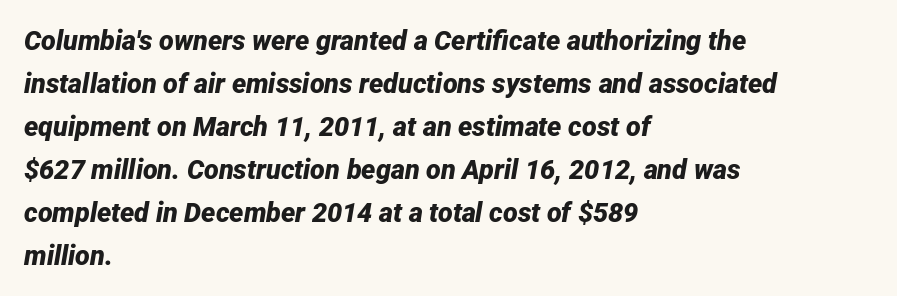
{"italic": "yes", "lean": "right", "slant_degrees": 12, "bold": "yes", "underline": "no", "align": "left", "line_spacing": "normal", "line_spacing_ratio": 1.59, "letter_spacing": "normal", "letter_spacing_em": 0.0, "glyph_px": 27}
